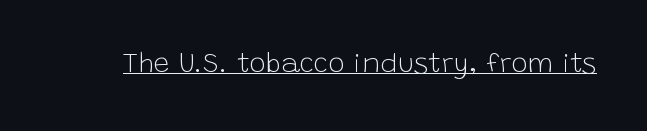
Q: Is the text bold? A: No.
Q: Is the text italic (slanted)? A: No, it is upright.
Q: Is the typeface a serif or a sans-serif typeface? A: Sans-serif.
Q: Is the text underlined? A: Yes.
Q: Is the spacing between letters normal or unusually wide? A: Normal.
Q: Width (condensed, normal, or wide)? A: Normal.
Q: Stroke contrast? A: Low.
Q: x-height? A: Large.
Q: Monospaced? A: No.
